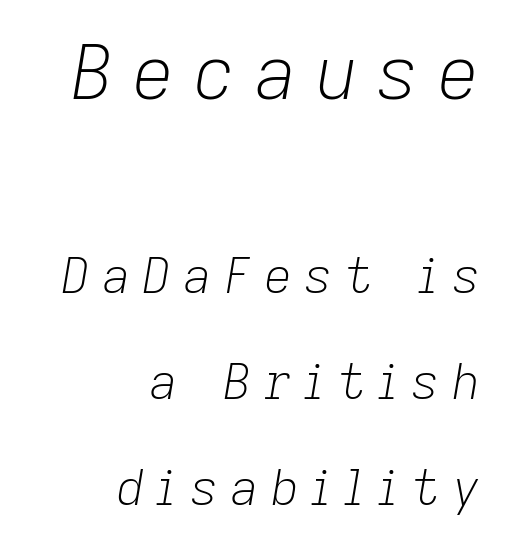
The image shows 74 px light type, italic (leaning right); set right-aligned, loose line spacing (2.16x), unusually wide letter spacing (+0.25 em), not underlined; the first (top) block is 1.51x larger; low stroke contrast and a medium x-height.
